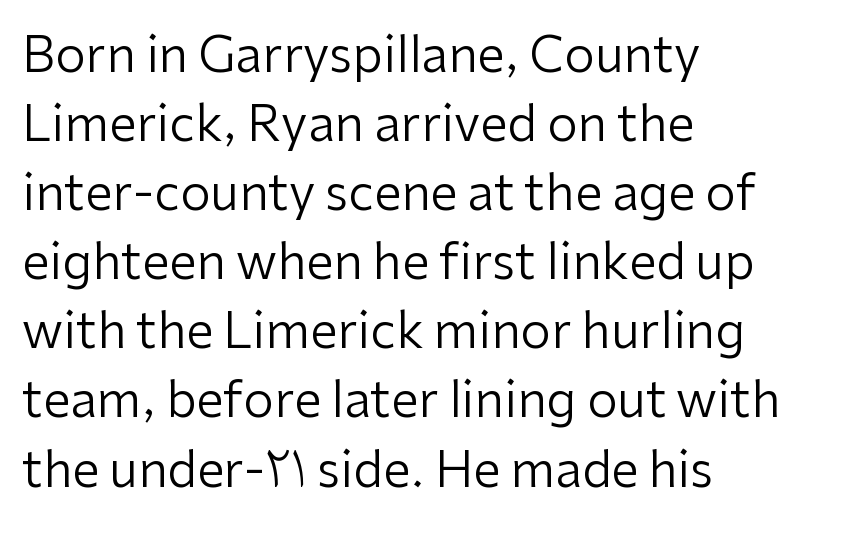
{"serif": "no", "italic": "no", "bold": "no", "weight": "regular", "width": "normal", "stroke_contrast": "low", "x_height": "medium", "monospaced": "no", "underline": "no", "align": "left", "line_spacing": "normal", "line_spacing_ratio": 1.41, "letter_spacing": "normal", "letter_spacing_em": 0.0, "glyph_px": 49}
